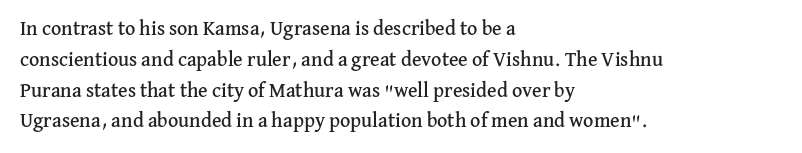
Q: Is the text italic (slanted)? A: No, it is upright.
Q: Is the text underlined? A: No.
Q: How is the paragraph aligned? A: Left-aligned.
Q: Is the spacing between letters normal or unusually wide? A: Normal.
Q: Is the spacing between lines tight, normal or loose? A: Normal.
